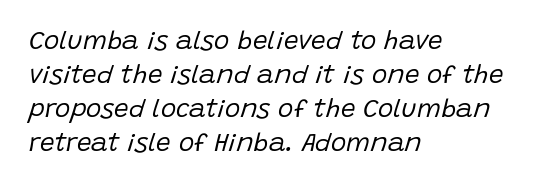
Q: Is the text bold? A: No.
Q: Is the text italic (slanted)? A: Yes, it leans right by about 15 degrees.
Q: Is the text underlined? A: No.
Q: How is the paragraph aligned? A: Left-aligned.
Q: Is the spacing between letters normal or unusually wide? A: Normal.
Q: Is the spacing between lines tight, normal or loose? A: Normal.
